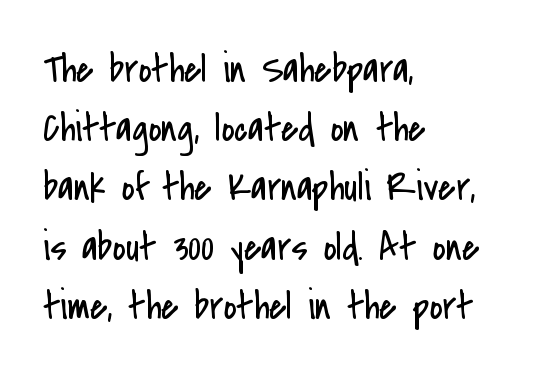
Q: Is the text bold? A: No.
Q: Is the text italic (slanted)? A: No, it is upright.
Q: Is the typeface a serif or a sans-serif typeface? A: Sans-serif.
Q: Is the text underlined? A: No.
Q: How is the paragraph aligned? A: Left-aligned.
Q: Is the spacing between letters normal or unusually wide? A: Normal.
Q: Is the spacing between lines tight, normal or loose? A: Normal.
Q: Width (condensed, normal, or wide)? A: Condensed.
Q: Stroke contrast? A: Low.
Q: x-height? A: Small.
Q: Monospaced? A: No.
